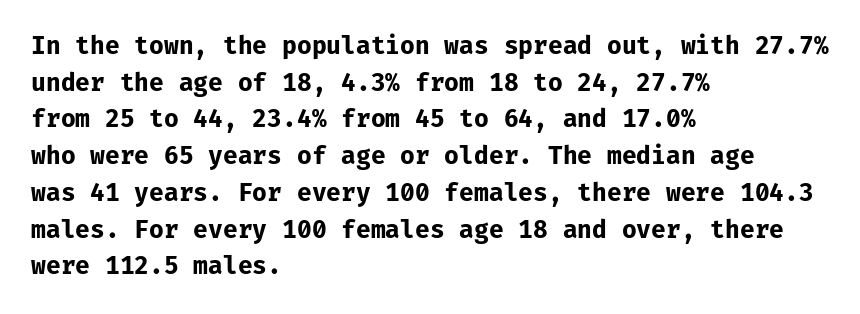
Q: Is the text bold? A: Yes.
Q: Is the text italic (slanted)? A: No, it is upright.
Q: Is the text underlined? A: No.
Q: How is the paragraph aligned? A: Left-aligned.
Q: Is the spacing between letters normal or unusually wide? A: Normal.
Q: Is the spacing between lines tight, normal or loose? A: Normal.
